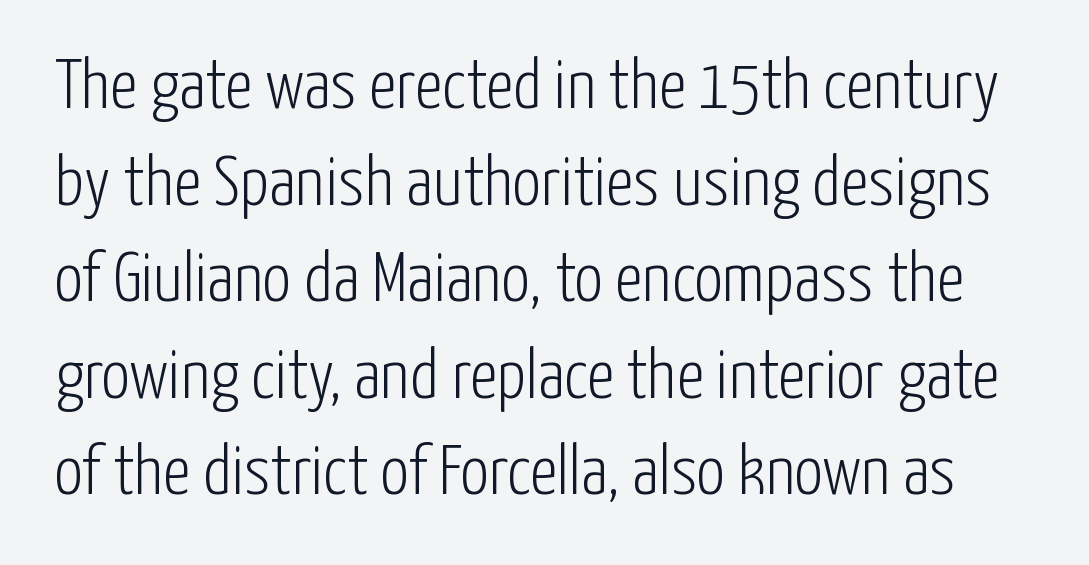
Q: Is the text bold? A: No.
Q: Is the text italic (slanted)? A: No, it is upright.
Q: Is the typeface a serif or a sans-serif typeface? A: Sans-serif.
Q: Is the text underlined? A: No.
Q: Is the spacing between letters normal or unusually wide? A: Normal.
Q: Is the spacing between lines tight, normal or loose? A: Normal.
Q: Width (condensed, normal, or wide)? A: Condensed.
Q: Stroke contrast? A: Low.
Q: x-height? A: Medium.
Q: Monospaced? A: No.
